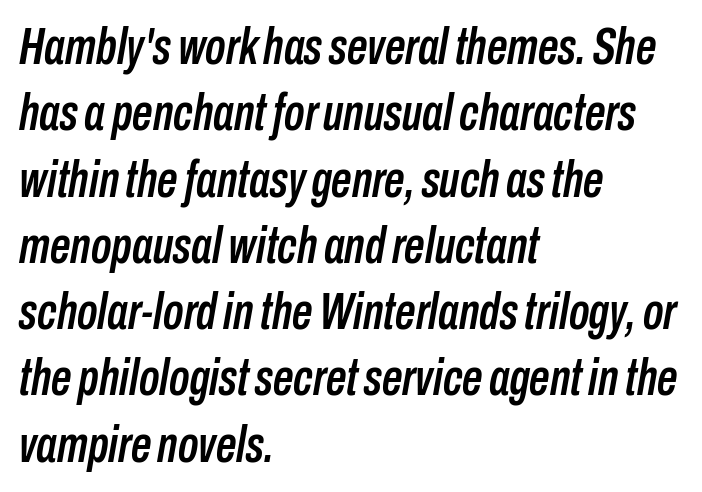
{"italic": "yes", "lean": "right", "slant_degrees": 10, "width": "condensed", "stroke_contrast": "low", "x_height": "medium", "monospaced": "no", "underline": "no", "align": "left", "line_spacing": "normal", "line_spacing_ratio": 1.3, "letter_spacing": "normal", "letter_spacing_em": 0.0, "glyph_px": 51}
